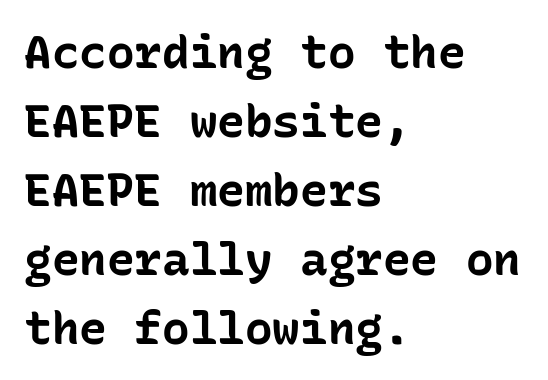
Q: Is the text bold? A: Yes.
Q: Is the text italic (slanted)? A: No, it is upright.
Q: Is the typeface a serif or a sans-serif typeface? A: Sans-serif.
Q: Is the text underlined? A: No.
Q: How is the paragraph aligned? A: Left-aligned.
Q: Is the spacing between letters normal or unusually wide? A: Normal.
Q: Is the spacing between lines tight, normal or loose? A: Normal.
Q: Width (condensed, normal, or wide)? A: Normal.
Q: Stroke contrast? A: Low.
Q: x-height? A: Medium.
Q: Monospaced? A: Yes.
